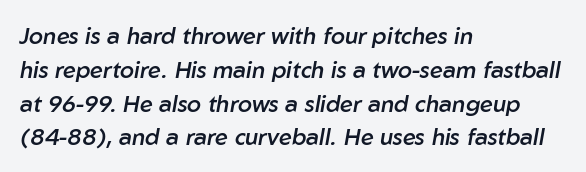
Observe the ordinary spacing: letters are neighbours, not strangers. Notice the strokes are somewhat thickened but not fully heavy: this is a semibold. This rendering features lettering with no underline. The paragraph shown leans on its left margin. Does the leading feel generous? No, just average.
